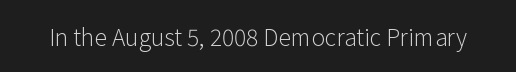
Q: Is the text bold? A: No.
Q: Is the text italic (slanted)? A: No, it is upright.
Q: Is the text underlined? A: No.
Q: Is the spacing between letters normal or unusually wide? A: Normal.
